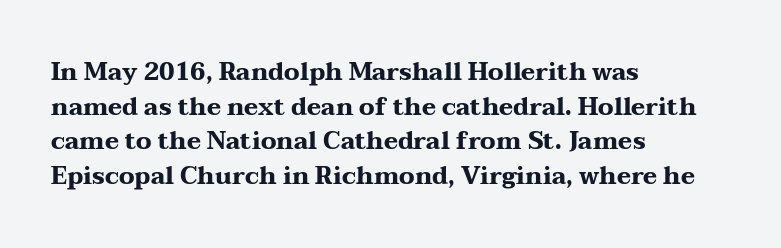
{"italic": "no", "bold": "yes", "underline": "no", "align": "left", "line_spacing": "normal", "line_spacing_ratio": 1.44, "letter_spacing": "normal", "letter_spacing_em": 0.0, "glyph_px": 24}
